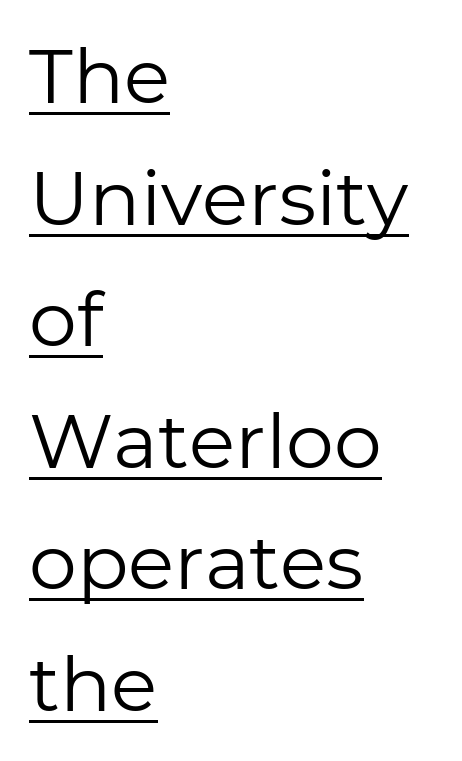
The type is set solid horizontally, with unmodified tracking. This sample uses an upright cut, with every glyph sitting square on the baseline. Stroke thickness stays within the range of a standard reading face or lighter. Each letter keeps its own natural width here, so spacing adapts to shape. The rendering uses the underline text-decoration. Typographically, this falls in the sans-serif category.
